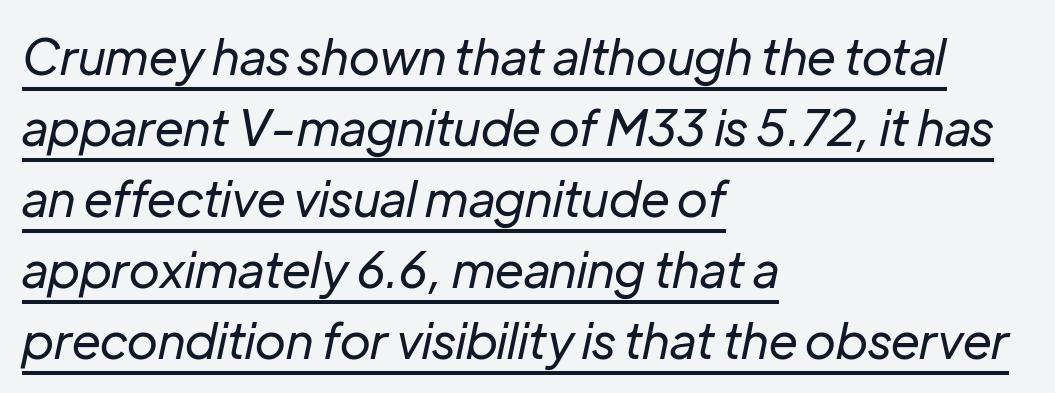
{"italic": "yes", "lean": "right", "slant_degrees": 12, "bold": "no", "weight": "regular", "width": "normal", "stroke_contrast": "low", "x_height": "medium", "monospaced": "no", "underline": "yes", "align": "left", "line_spacing": "normal", "line_spacing_ratio": 1.45, "letter_spacing": "normal", "letter_spacing_em": 0.0, "glyph_px": 49}
